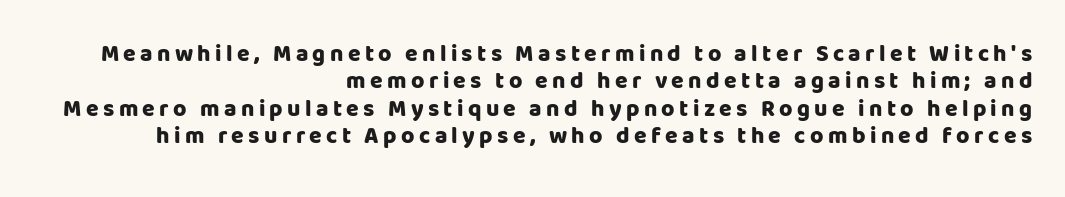
The image shows 23 px bold type, upright; set right-aligned, line spacing 1.19x, not underlined.
